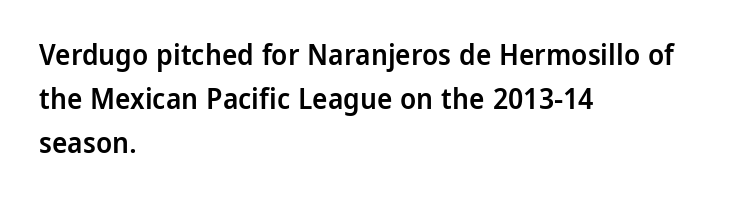
The line texture is even and compact thanks to regular tracking. Every row of glyphs begins at an identical x-position on the left. How heavy is the stroke? Medium-heavy — a semibold, shy of bold. Examine the stroke ends and you'll find no serifs. If you measured baseline to baseline, you'd find a middling distance.
